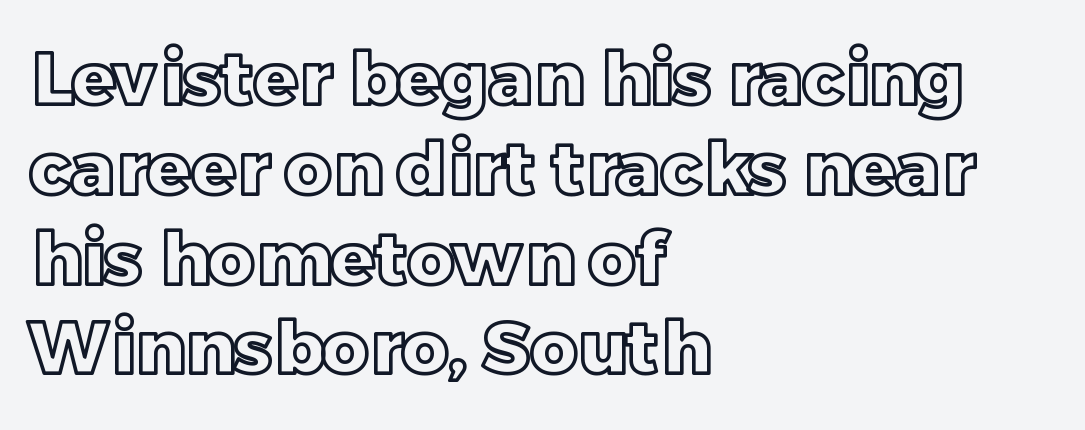
The image shows 73 px text type, upright; set left-aligned, line spacing 1.23x, normal letter spacing, not underlined; a large x-height.
